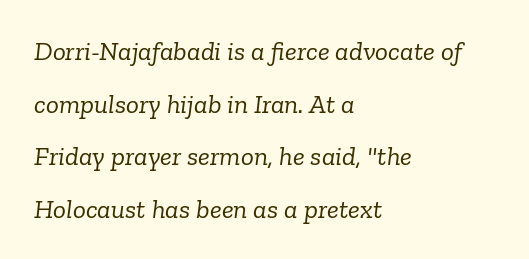
Q: Is the text bold? A: No.
Q: Is the text italic (slanted)? A: Yes, it leans right by about 6 degrees.
Q: Is the text underlined? A: No.
Q: How is the paragraph aligned? A: Left-aligned.
Q: Is the spacing between letters normal or unusually wide? A: Normal.
Q: Is the spacing between lines tight, normal or loose? A: Loose.
